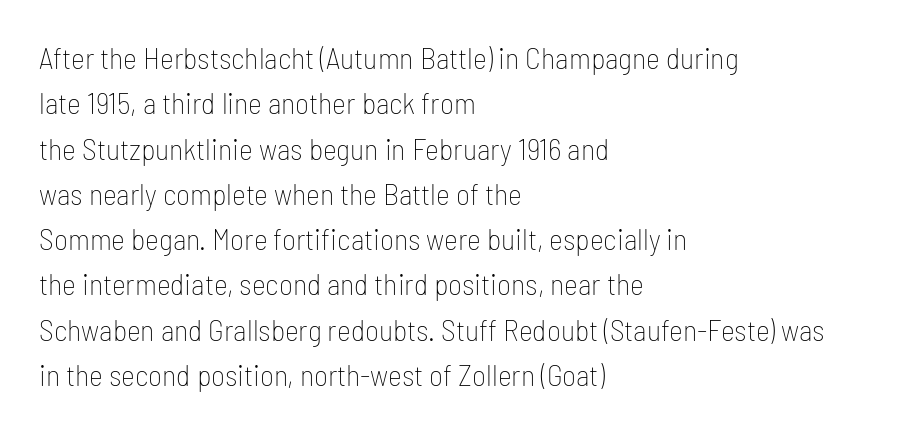
Q: Is the text bold? A: No.
Q: Is the text italic (slanted)? A: No, it is upright.
Q: Is the typeface a serif or a sans-serif typeface? A: Sans-serif.
Q: Is the text underlined? A: No.
Q: How is the paragraph aligned? A: Left-aligned.
Q: Is the spacing between letters normal or unusually wide? A: Normal.
Q: Is the spacing between lines tight, normal or loose? A: Normal.
Q: Width (condensed, normal, or wide)? A: Condensed.
Q: Stroke contrast? A: Low.
Q: x-height? A: Medium.
Q: Monospaced? A: No.
